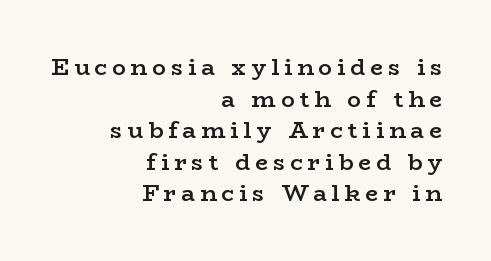
Q: Is the text bold? A: Semi-bold.
Q: Is the text italic (slanted)? A: No, it is upright.
Q: Is the text underlined? A: No.
Q: How is the paragraph aligned? A: Right-aligned.
Q: Is the spacing between letters normal or unusually wide? A: Unusually wide.
Q: Is the spacing between lines tight, normal or loose? A: Normal.
